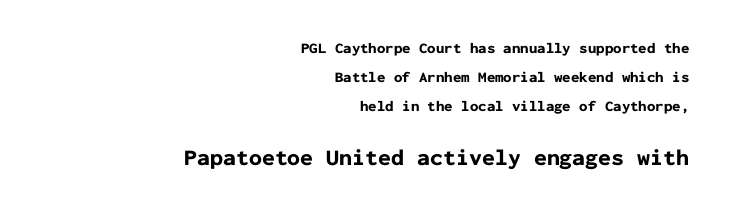
Q: Is the text bold? A: Yes.
Q: Is the text italic (slanted)? A: No, it is upright.
Q: Is the text underlined? A: No.
Q: How is the paragraph aligned? A: Right-aligned.
Q: Is the spacing between letters normal or unusually wide? A: Normal.
Q: Is the spacing between lines tight, normal or loose? A: Loose.
Q: Which block of text is set in a larger size, the first (top) or the second (bottom)? A: The second (bottom) one.
